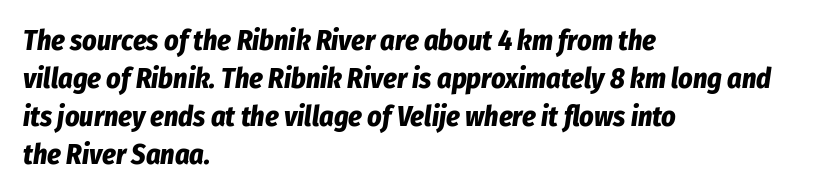
Q: Is the text bold? A: Yes.
Q: Is the text italic (slanted)? A: Yes, it leans right by about 8 degrees.
Q: Is the text underlined? A: No.
Q: How is the paragraph aligned? A: Left-aligned.
Q: Is the spacing between letters normal or unusually wide? A: Normal.
Q: Is the spacing between lines tight, normal or loose? A: Normal.
Q: Width (condensed, normal, or wide)? A: Condensed.
Q: Stroke contrast? A: Low.
Q: x-height? A: Medium.
Q: Monospaced? A: No.
